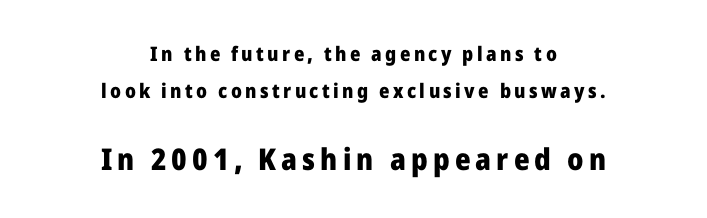
Larger block? The one below; the one above is distinctly smaller. Descender tails drop into unmarked territory. Nope, no serifs anywhere on these letters. The passage is arranged like a title page — every line centered. Weight check: bold — yes, fully.
